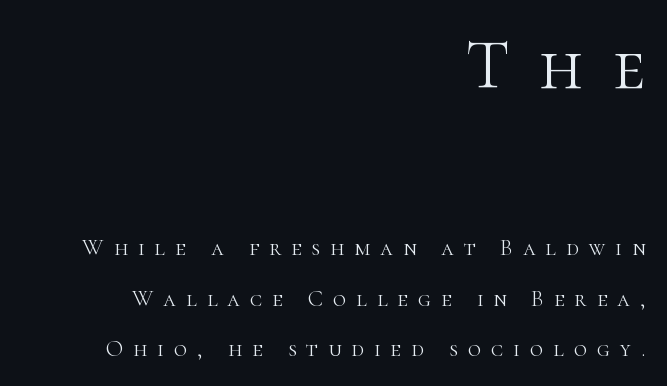
This sample is right-justified, so line beginnings fall wherever the words allow. The letterforms stand isolated, each surrounded by extra space. The letters stand straight up with perfectly vertical stems. A quiet, ordinary-to-light weight characterises the typeface. No word sits above an underline.
